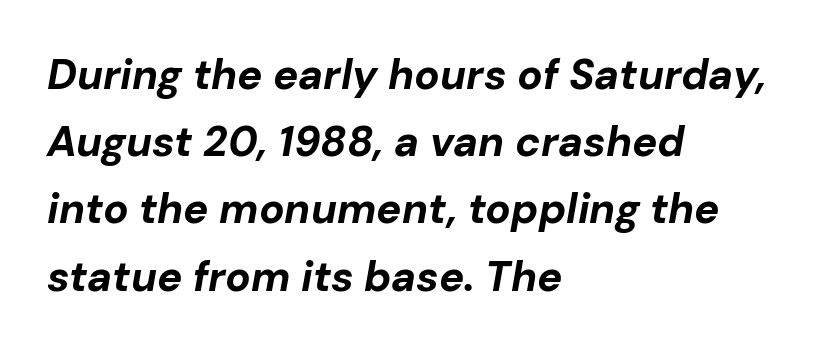
Line beginnings align vertically; line endings do not. The face used here has the dense, thick strokes of a bold. You can tell it's italic because the verticals aren't actually vertical. Nobody touched the tracking dial on this one. Unmarked baselines from the first word to the last.
